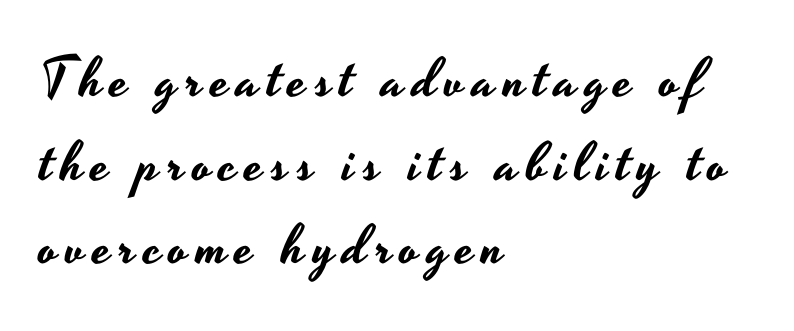
Q: Is the text italic (slanted)? A: Yes.
Q: Is the typeface a serif or a sans-serif typeface? A: Sans-serif.
Q: Is the text underlined? A: No.
Q: How is the paragraph aligned? A: Left-aligned.
Q: Is the spacing between lines tight, normal or loose? A: Normal.
Q: Width (condensed, normal, or wide)? A: Wide.
Q: Stroke contrast? A: Low.
Q: x-height? A: Small.
Q: Monospaced? A: No.
